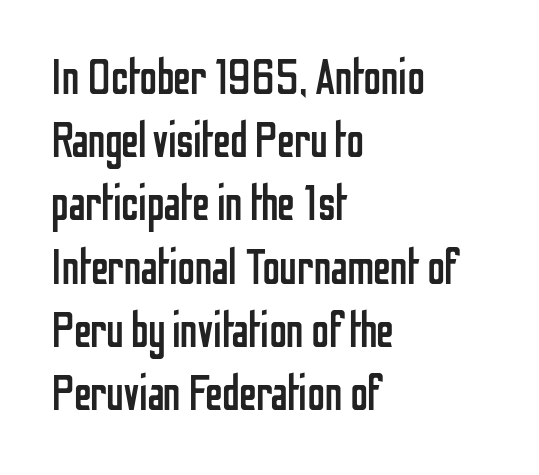
Q: Is the text bold? A: No.
Q: Is the text italic (slanted)? A: No, it is upright.
Q: Is the typeface a serif or a sans-serif typeface? A: Sans-serif.
Q: Is the text underlined? A: No.
Q: How is the paragraph aligned? A: Left-aligned.
Q: Is the spacing between letters normal or unusually wide? A: Normal.
Q: Is the spacing between lines tight, normal or loose? A: Normal.
Q: Width (condensed, normal, or wide)? A: Condensed.
Q: Stroke contrast? A: Low.
Q: x-height? A: Medium.
Q: Monospaced? A: No.
